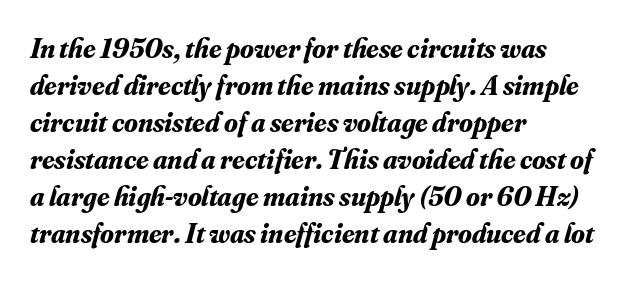
This sample has the flowing, uneven cadence of proportional lettering. The space between consecutive lines is moderate. Honestly, there is no underline to notice here at all. The typeface chosen for these lines features serifs. Posture: slanted. The face used here has the dense, thick strokes of a bold.
